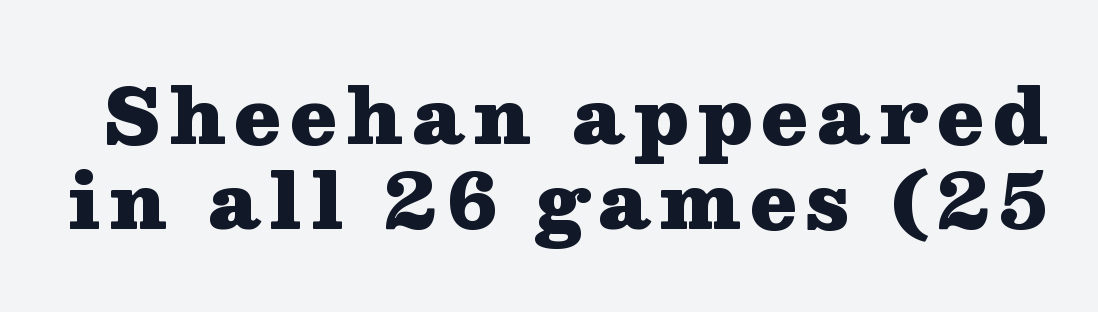
{"serif": "yes", "italic": "no", "bold": "yes", "weight": "heavy", "width": "wide", "stroke_contrast": "medium", "x_height": "medium", "monospaced": "no", "underline": "no", "line_spacing": "tight", "line_spacing_ratio": 1.14, "glyph_px": 75}
